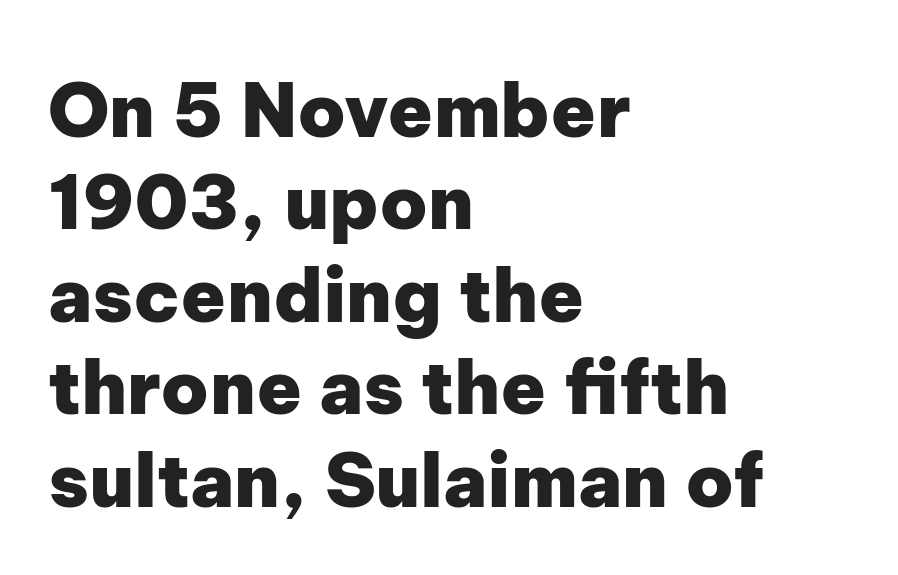
The vertical gap from one line to the next is medium. Characters remain perfectly vertical along every line. Words appear dense and cohesive because spacing is normal. The characters look thick and weighty, a clear bold.
